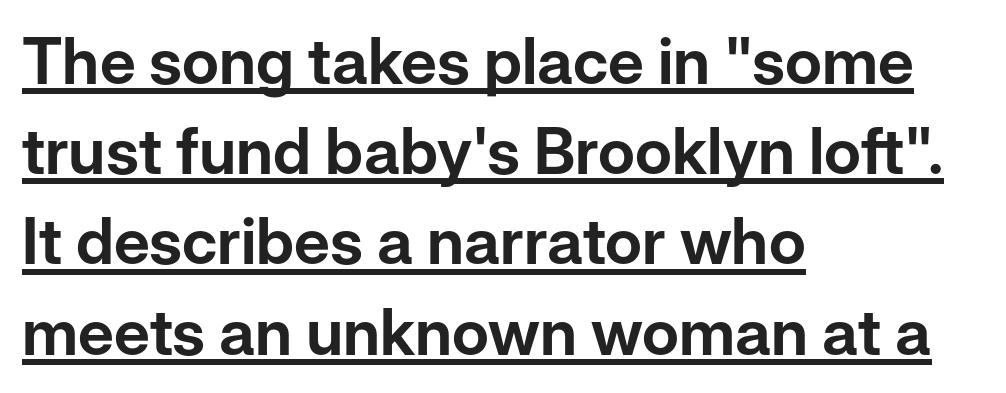
Each word holds together tightly as a unit, with standard inter-letter gaps. Classification — sans serif. Here the designer chose a conventional face with non-uniform glyph widths. The glyphs are accompanied by a horizontal stroke just below them. The setting favours the left margin, as ordinary paragraphs usually do.
